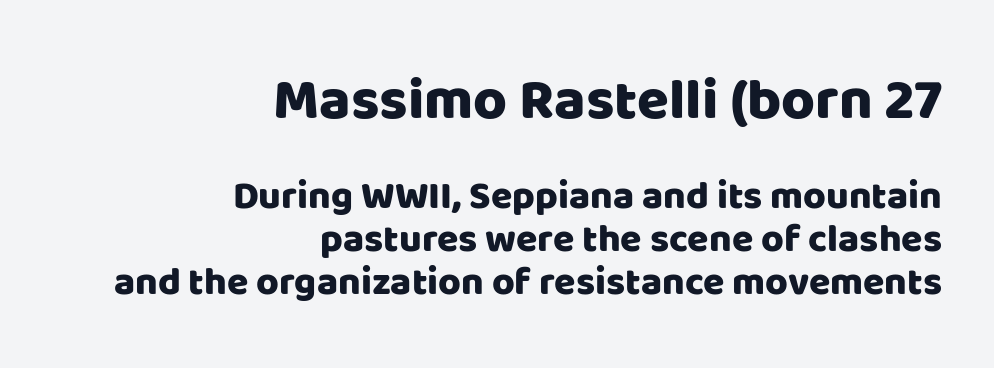
Q: Is the text italic (slanted)? A: No, it is upright.
Q: Is the typeface a serif or a sans-serif typeface? A: Sans-serif.
Q: Is the text underlined? A: No.
Q: How is the paragraph aligned? A: Right-aligned.
Q: Is the spacing between letters normal or unusually wide? A: Normal.
Q: Is the spacing between lines tight, normal or loose? A: Tight.
Q: Which block of text is set in a larger size, the first (top) or the second (bottom)? A: The first (top) one.
Q: Width (condensed, normal, or wide)? A: Normal.
Q: Stroke contrast? A: Low.
Q: x-height? A: Large.
Q: Monospaced? A: No.
